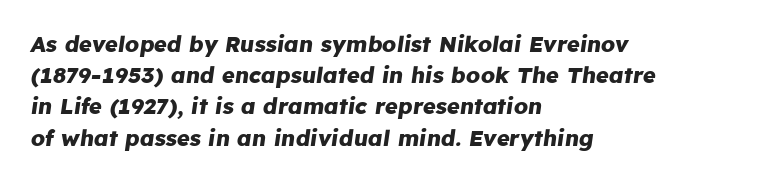
Q: Is the text bold? A: Yes.
Q: Is the text italic (slanted)? A: Yes, it leans right by about 8 degrees.
Q: Is the text underlined? A: No.
Q: How is the paragraph aligned? A: Left-aligned.
Q: Is the spacing between letters normal or unusually wide? A: Normal.
Q: Is the spacing between lines tight, normal or loose? A: Normal.
